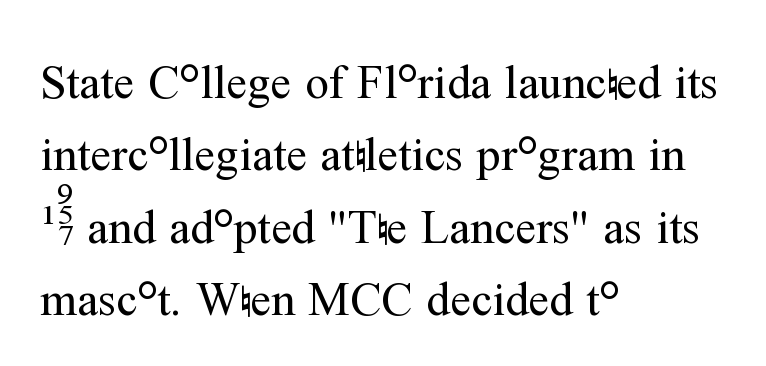
The image shows 47 px regular-weight serif type, upright; set left-aligned, normal line spacing (1.54x), normal letter spacing, not underlined; medium stroke contrast and a medium x-height.
